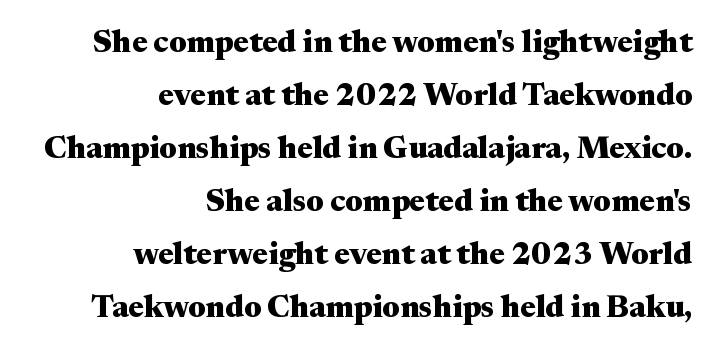
{"serif": "yes", "italic": "no", "bold": "yes", "weight": "heavy", "width": "wide", "stroke_contrast": "medium", "x_height": "medium", "monospaced": "no", "underline": "no", "align": "right", "line_spacing_ratio": 1.71, "letter_spacing": "normal", "letter_spacing_em": 0.0, "glyph_px": 31}
